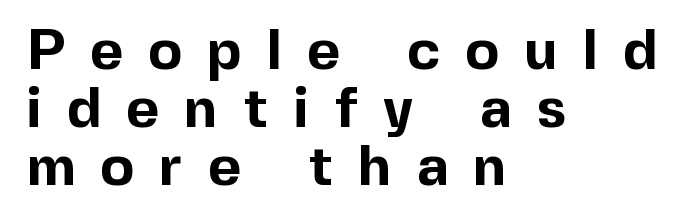
The sample has been set heavy, in full bold. Ascenders rise straight up at ninety degrees. Look at the tracking — it's clearly loosened, letters drifting apart. A typesetter would call this leading minimal, almost set solid.
